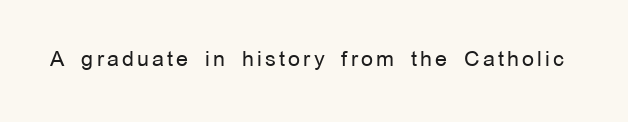
Nope, not italic — everything's standing straight. Weight: regular or lighter. This rendering features lettering with no underline.
